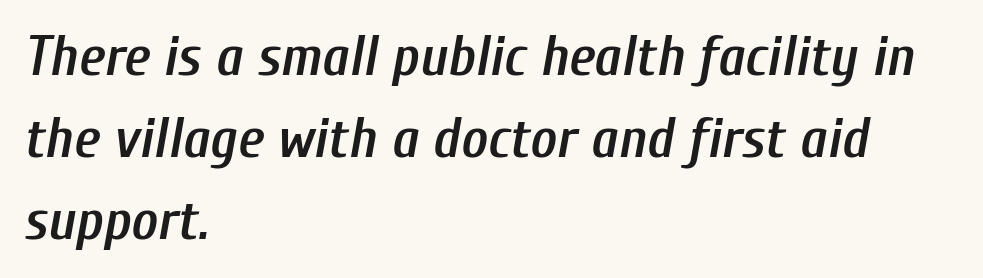
The image shows 57 px semibold, condensed type, italic (leaning right); set left-aligned, normal line spacing (1.44x), normal letter spacing, not underlined; low stroke contrast and a medium x-height.
